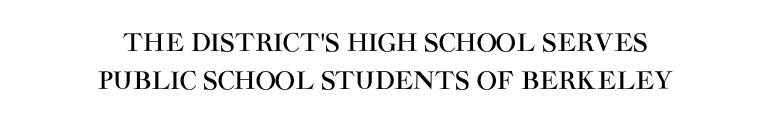
The image shows 24 px text type, upright; set centered, normal line spacing (1.57x), normal letter spacing, not underlined.
